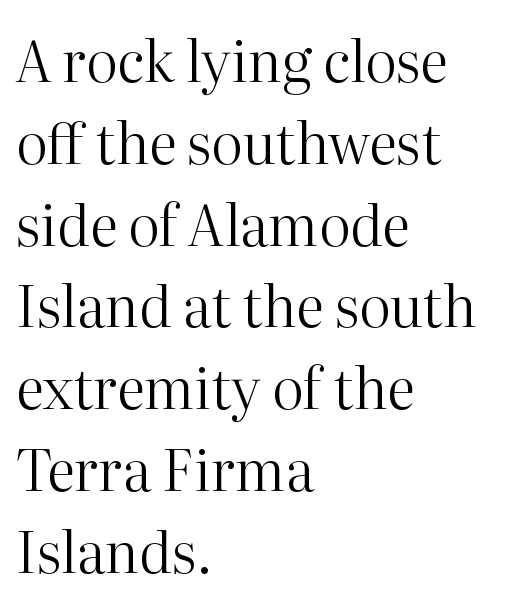
This sample keeps an unexceptional amount of space between lines. Looks like regular typesetting: each glyph gets only the width it needs. Check the space under the baseline: it is left empty. The line texture is even and compact thanks to regular tracking. Every stem runs plumb, perpendicular to the baseline. Unbolded letterforms with no extra heft.
